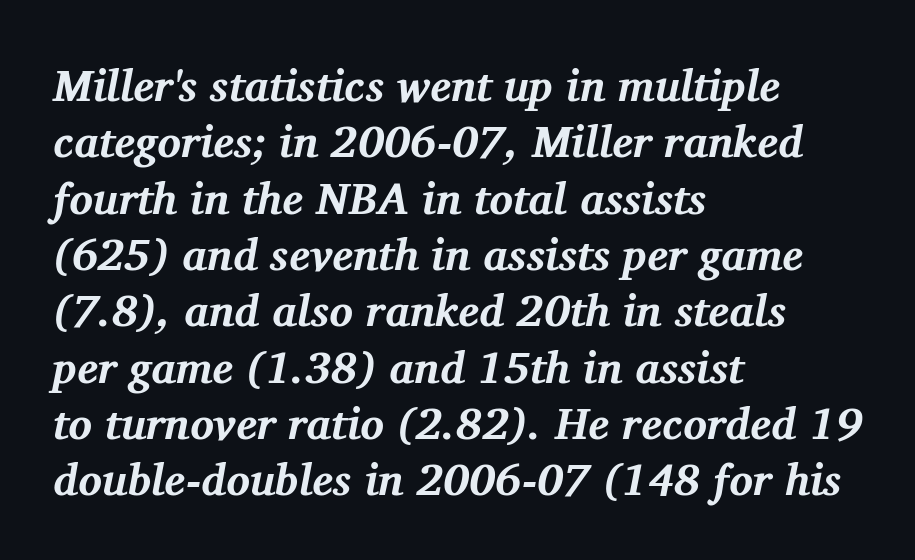
The image shows 44 px bold serif type, italic (leaning right); set left-aligned, normal line spacing (1.28x), normal letter spacing, not underlined; medium stroke contrast and a medium x-height.
